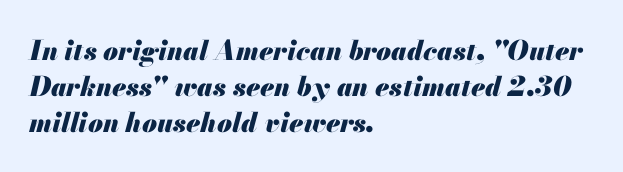
The image shows 27 px bold type, italic (leaning right); set left-aligned, normal line spacing (1.33x), normal letter spacing, not underlined.
